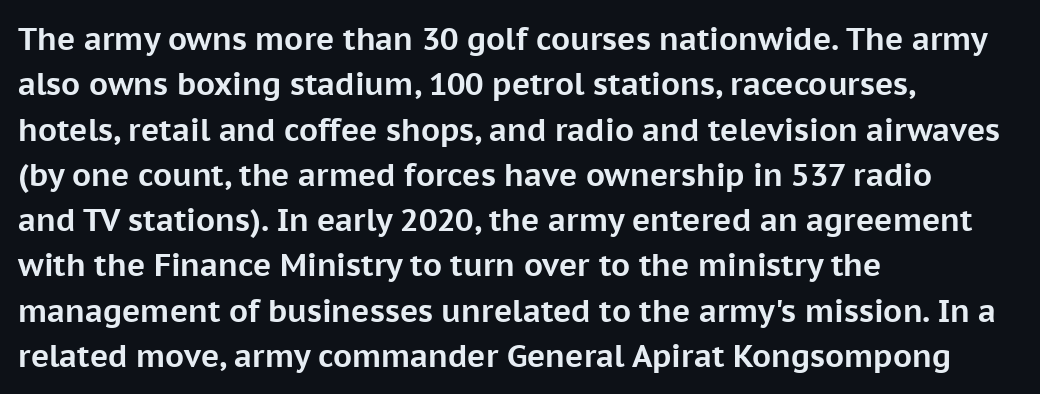
{"serif": "no", "italic": "no", "bold": "yes", "weight": "bold", "width": "normal", "stroke_contrast": "low", "x_height": "medium", "monospaced": "no", "underline": "no", "align": "left", "line_spacing": "normal", "line_spacing_ratio": 1.46, "letter_spacing": "normal", "letter_spacing_em": 0.0, "glyph_px": 31}
